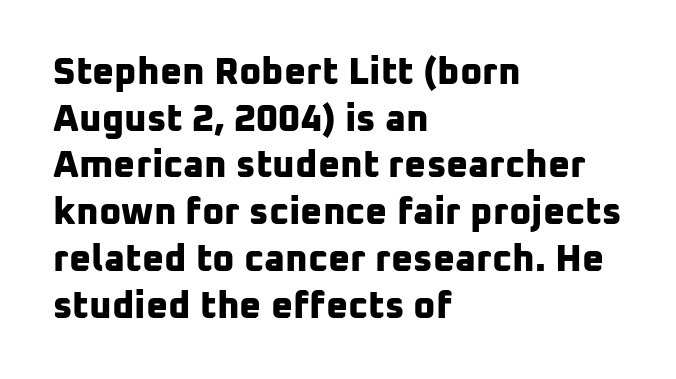
Compared with an ordinary text face, these strokes are far heavier — a full bold. Observe the ordinary spacing: letters are neighbours, not strangers. The typesetter chose a ragged-right arrangement here. The rendering uses natural spacing where letterforms have individual widths.
